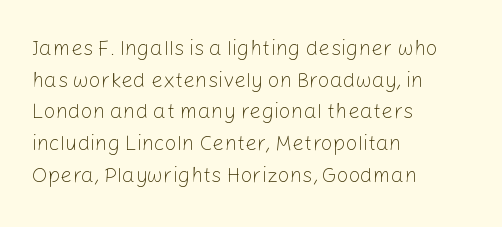
Q: Is the text bold? A: No.
Q: Is the text italic (slanted)? A: No, it is upright.
Q: Is the text underlined? A: No.
Q: How is the paragraph aligned? A: Left-aligned.
Q: Is the spacing between letters normal or unusually wide? A: Normal.
Q: Is the spacing between lines tight, normal or loose? A: Normal.
